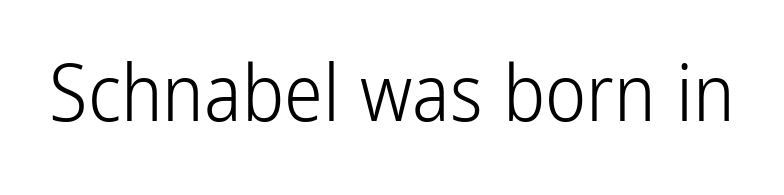
The image shows 78 px light, condensed sans-serif type, upright; set normal letter spacing, not underlined; low stroke contrast and a medium x-height.
